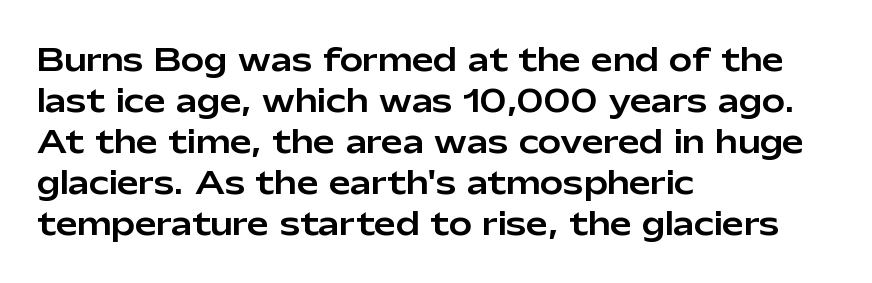
The image shows 31 px sans-serif type, upright; set left-aligned, normal line spacing (1.32x), normal letter spacing, not underlined; low stroke contrast and a medium x-height.
